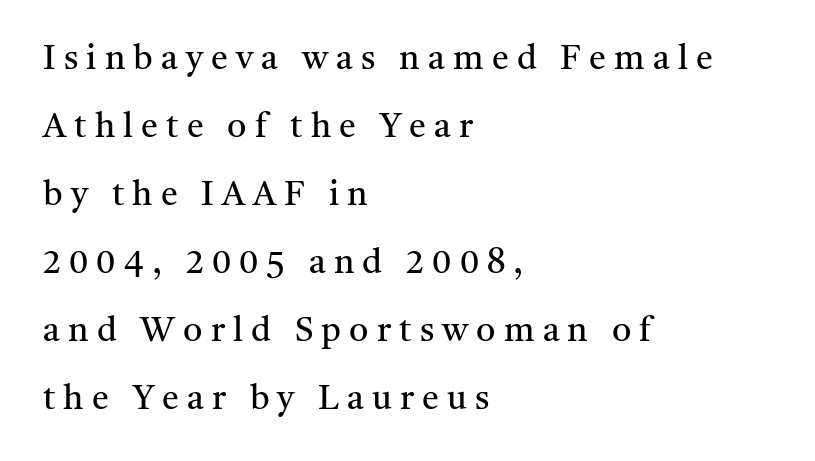
{"serif": "yes", "italic": "no", "bold": "no", "weight": "regular", "width": "normal", "stroke_contrast": "medium", "x_height": "medium", "monospaced": "no", "underline": "no", "align": "left", "line_spacing": "loose", "line_spacing_ratio": 2.0, "letter_spacing": "wide", "letter_spacing_em": 0.24, "glyph_px": 34}
